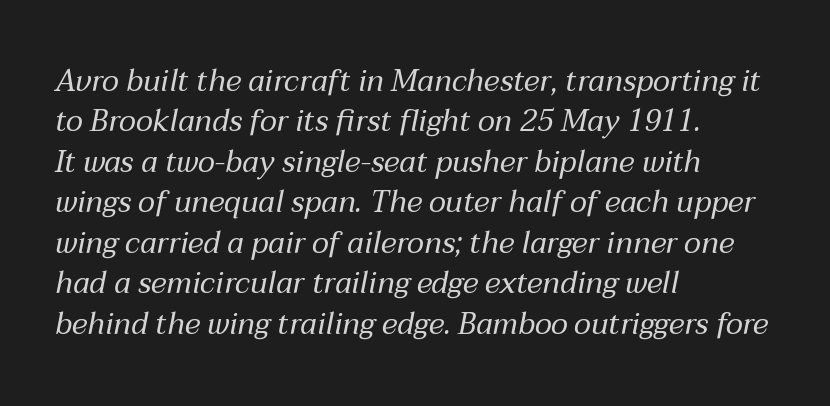
{"italic": "yes", "lean": "right", "slant_degrees": 12, "bold": "no", "weight": "regular", "width": "normal", "stroke_contrast": "medium", "x_height": "medium", "monospaced": "no", "underline": "no", "align": "left", "line_spacing": "normal", "line_spacing_ratio": 1.35, "letter_spacing": "normal", "letter_spacing_em": 0.0, "glyph_px": 30}
